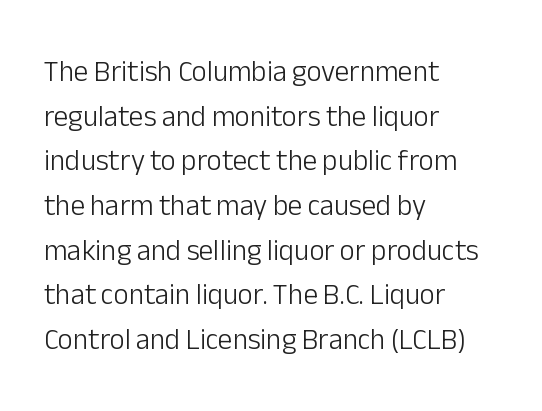
The image shows 29 px light sans-serif type, upright; set left-aligned, normal line spacing (1.54x), normal letter spacing, not underlined; low stroke contrast and a medium x-height.
